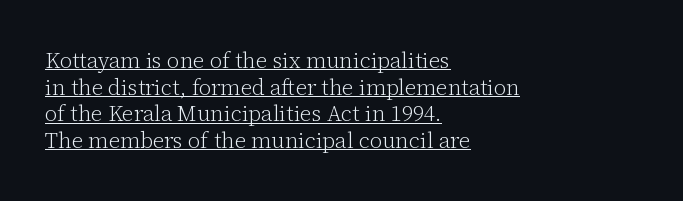
Posture: vertical. Leftover space on each line is placed entirely after the last word. In terms of letterspacing, this is plain default setting. Beneath each row of characters lies a ruled line.
